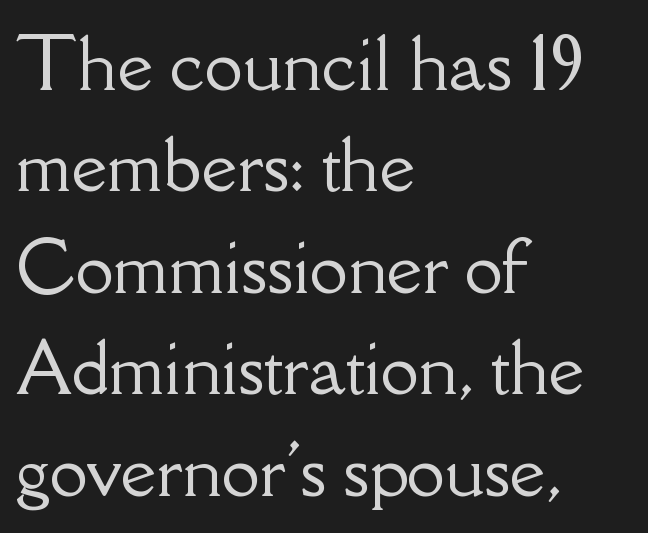
Q: Is the text italic (slanted)? A: No, it is upright.
Q: Is the typeface a serif or a sans-serif typeface? A: Serif.
Q: Is the text underlined? A: No.
Q: How is the paragraph aligned? A: Left-aligned.
Q: Is the spacing between letters normal or unusually wide? A: Normal.
Q: Is the spacing between lines tight, normal or loose? A: Normal.
Q: Width (condensed, normal, or wide)? A: Normal.
Q: Stroke contrast? A: Low.
Q: x-height? A: Small.
Q: Monospaced? A: No.
